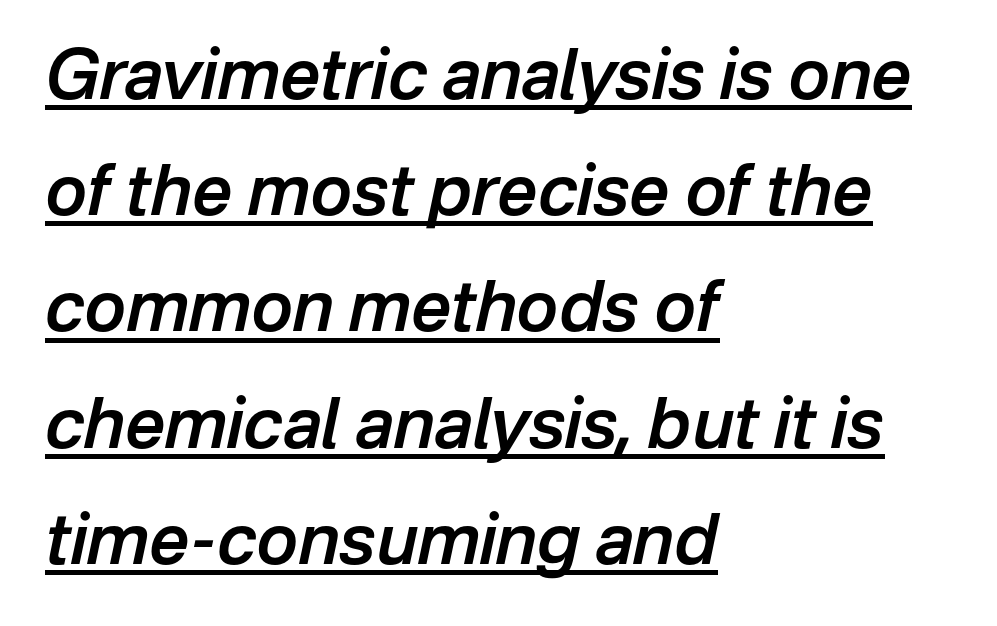
Q: Is the text bold? A: Semi-bold.
Q: Is the text italic (slanted)? A: Yes, it leans right by about 12 degrees.
Q: Is the text underlined? A: Yes.
Q: How is the paragraph aligned? A: Left-aligned.
Q: Is the spacing between letters normal or unusually wide? A: Normal.
Q: Is the spacing between lines tight, normal or loose? A: Normal.
Q: Width (condensed, normal, or wide)? A: Normal.
Q: Stroke contrast? A: Low.
Q: x-height? A: Medium.
Q: Monospaced? A: No.
